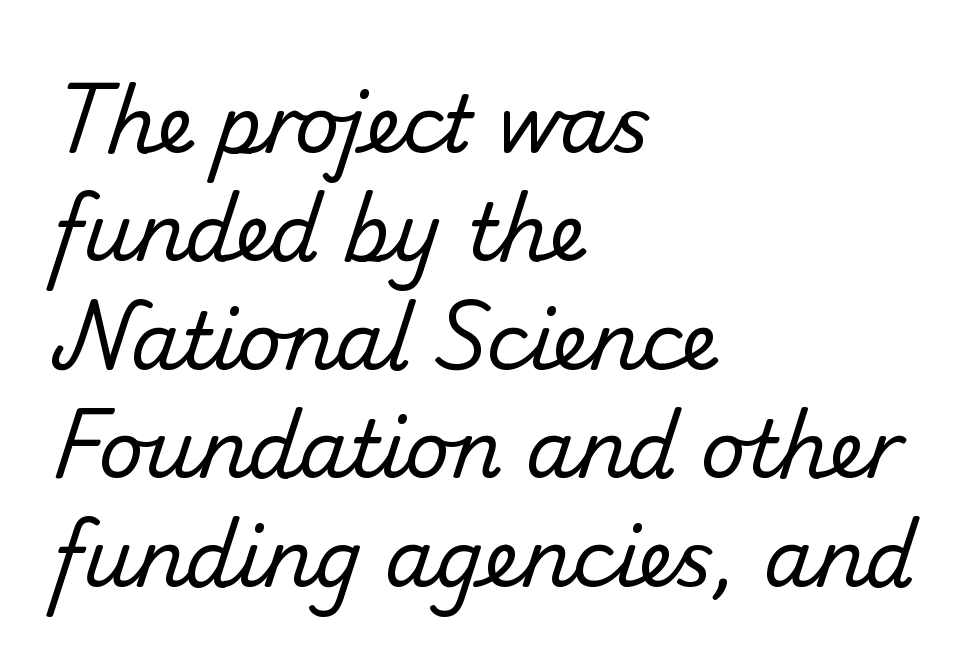
{"serif": "no", "bold": "no", "weight": "regular", "width": "normal", "stroke_contrast": "low", "x_height": "small", "monospaced": "no", "underline": "no", "align": "left", "line_spacing": "normal", "line_spacing_ratio": 1.39, "letter_spacing": "normal", "letter_spacing_em": 0.0, "glyph_px": 78}
